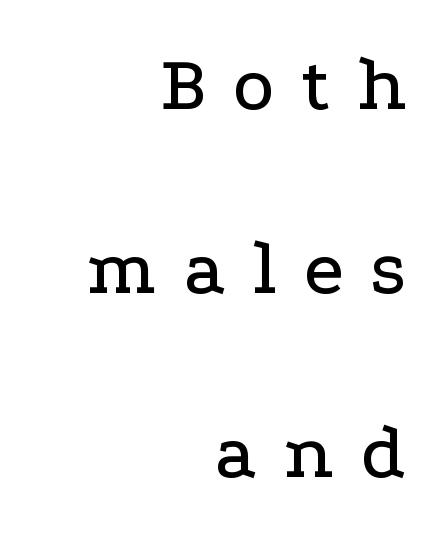
Q: Is the text italic (slanted)? A: No, it is upright.
Q: Is the typeface a serif or a sans-serif typeface? A: Serif.
Q: Is the text underlined? A: No.
Q: How is the paragraph aligned? A: Right-aligned.
Q: Is the spacing between letters normal or unusually wide? A: Unusually wide.
Q: Is the spacing between lines tight, normal or loose? A: Loose.
Q: Width (condensed, normal, or wide)? A: Wide.
Q: Stroke contrast? A: Low.
Q: x-height? A: Medium.
Q: Monospaced? A: No.
